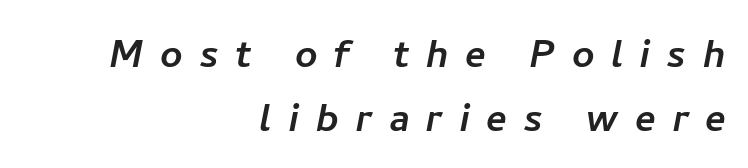
Q: Is the typeface a serif or a sans-serif typeface? A: Sans-serif.
Q: Is the text underlined? A: No.
Q: How is the paragraph aligned? A: Right-aligned.
Q: Is the spacing between letters normal or unusually wide? A: Unusually wide.
Q: Is the spacing between lines tight, normal or loose? A: Normal.
Q: Width (condensed, normal, or wide)? A: Normal.
Q: Stroke contrast? A: Low.
Q: x-height? A: Medium.
Q: Monospaced? A: No.
